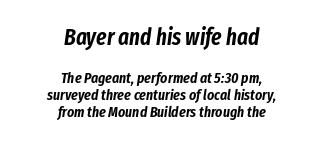
The image shows 23 px text type, italic (leaning right); set centered, tight line spacing (1.15x), normal letter spacing, not underlined; the first (top) block is 1.53x larger.
